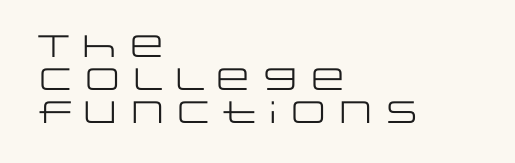
Q: Is the text bold? A: No.
Q: Is the text italic (slanted)? A: No, it is upright.
Q: Is the typeface a serif or a sans-serif typeface? A: Sans-serif.
Q: Is the text underlined? A: No.
Q: How is the paragraph aligned? A: Left-aligned.
Q: Is the spacing between letters normal or unusually wide? A: Normal.
Q: Is the spacing between lines tight, normal or loose? A: Tight.
Q: Width (condensed, normal, or wide)? A: Wide.
Q: Stroke contrast? A: Low.
Q: x-height? A: Large.
Q: Monospaced? A: No.
